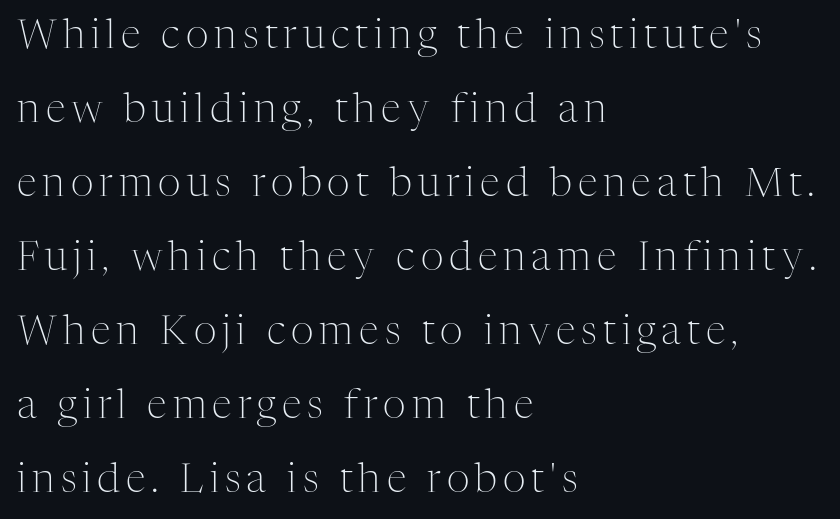
Q: Is the text bold? A: No.
Q: Is the text italic (slanted)? A: No, it is upright.
Q: Is the typeface a serif or a sans-serif typeface? A: Serif.
Q: Is the text underlined? A: No.
Q: How is the paragraph aligned? A: Left-aligned.
Q: Width (condensed, normal, or wide)? A: Normal.
Q: Stroke contrast? A: Medium.
Q: x-height? A: Medium.
Q: Monospaced? A: No.
